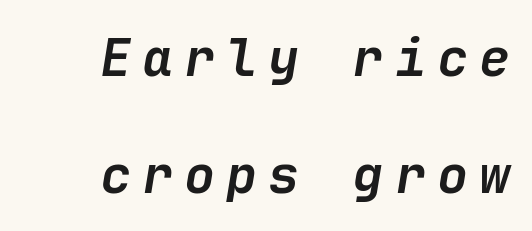
Q: Is the text bold? A: Yes.
Q: Is the text italic (slanted)? A: Yes, it leans right by about 9 degrees.
Q: Is the text underlined? A: No.
Q: How is the paragraph aligned? A: Right-aligned.
Q: Is the spacing between letters normal or unusually wide? A: Unusually wide.
Q: Is the spacing between lines tight, normal or loose? A: Loose.
Q: Width (condensed, normal, or wide)? A: Normal.
Q: Stroke contrast? A: Low.
Q: x-height? A: Medium.
